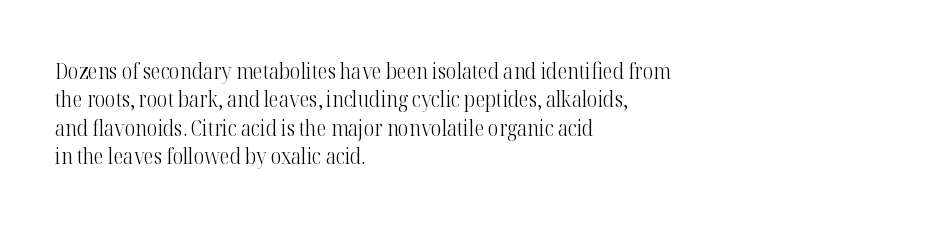
Rule under the text: the space is simply empty. Honestly, the letter spacing is just normal — you wouldn't notice it. The font's upright variant was chosen for this text. The strokes are not fattened; the text isn't bold. Layout note: lines flush left. The designer left line spacing at the default.
